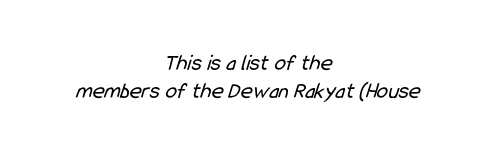
{"bold": "no", "underline": "no", "align": "center", "line_spacing_ratio": 1.21, "letter_spacing": "normal", "letter_spacing_em": 0.0, "glyph_px": 23}
